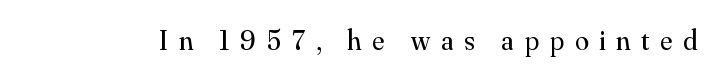
Q: Is the text bold? A: No.
Q: Is the text italic (slanted)? A: No, it is upright.
Q: Is the typeface a serif or a sans-serif typeface? A: Serif.
Q: Is the text underlined? A: No.
Q: Is the spacing between letters normal or unusually wide? A: Unusually wide.
Q: Width (condensed, normal, or wide)? A: Normal.
Q: Stroke contrast? A: Medium.
Q: x-height? A: Small.
Q: Monospaced? A: No.
